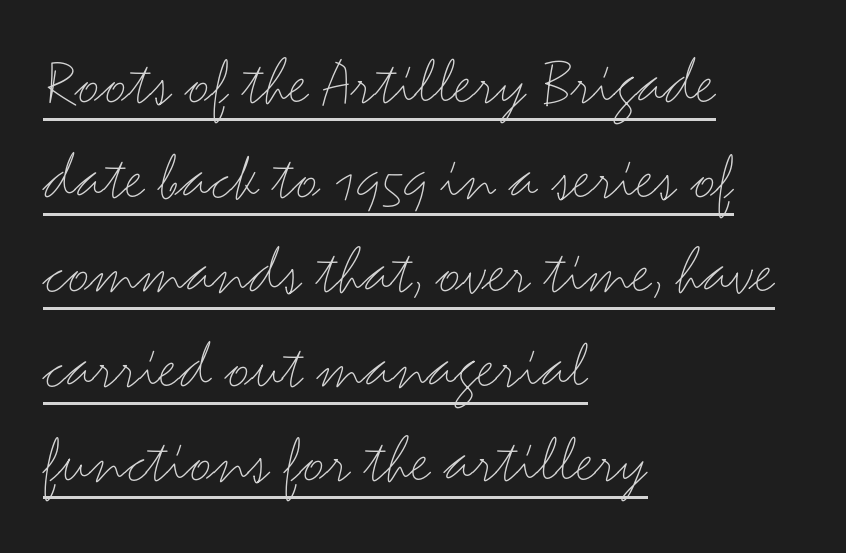
Q: Is the text bold? A: No.
Q: Is the text italic (slanted)? A: Yes.
Q: Is the typeface a serif or a sans-serif typeface? A: Sans-serif.
Q: Is the text underlined? A: Yes.
Q: How is the paragraph aligned? A: Left-aligned.
Q: Is the spacing between letters normal or unusually wide? A: Normal.
Q: Is the spacing between lines tight, normal or loose? A: Normal.
Q: Width (condensed, normal, or wide)? A: Wide.
Q: Stroke contrast? A: Medium.
Q: x-height? A: Small.
Q: Monospaced? A: No.
